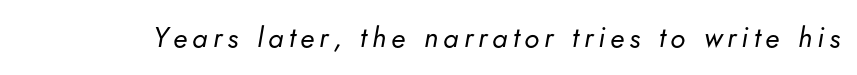
Q: Is the text bold? A: No.
Q: Is the text italic (slanted)? A: Yes, it leans right by about 5 degrees.
Q: Is the text underlined? A: No.
Q: Width (condensed, normal, or wide)? A: Normal.
Q: Stroke contrast? A: Low.
Q: x-height? A: Small.
Q: Monospaced? A: No.
